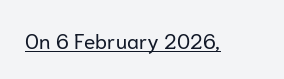
Italic: no, the glyphs are upright roman. You can see a thin bar hugging the bottom of the glyphs. Nothing heavy about these letters — not bold at all. Look at the tracking — it's just the regular setting, nothing added.
